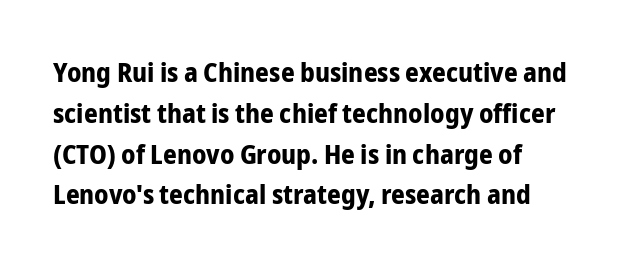
The image shows 27 px bold type, upright; set left-aligned, normal line spacing (1.51x), normal letter spacing, not underlined.
